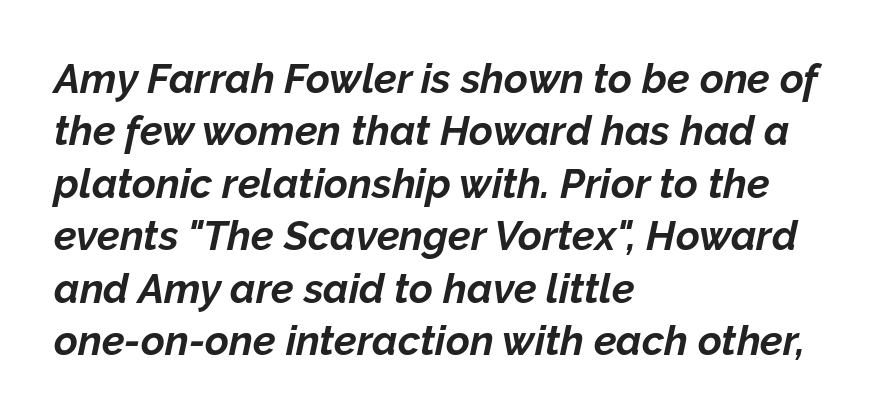
{"italic": "yes", "lean": "right", "slant_degrees": 12, "bold": "yes", "weight": "bold", "width": "normal", "stroke_contrast": "low", "x_height": "medium", "monospaced": "no", "underline": "no", "align": "left", "line_spacing": "normal", "line_spacing_ratio": 1.28, "letter_spacing": "normal", "letter_spacing_em": 0.0, "glyph_px": 41}
